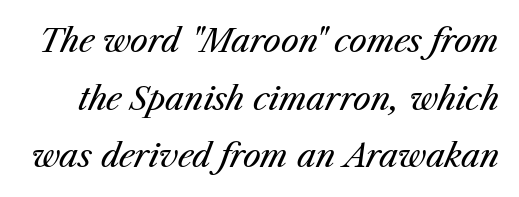
Q: Is the text bold? A: No.
Q: Is the text italic (slanted)? A: Yes, it leans right by about 23 degrees.
Q: Is the text underlined? A: No.
Q: Is the spacing between letters normal or unusually wide? A: Normal.
Q: Width (condensed, normal, or wide)? A: Normal.
Q: Stroke contrast? A: Medium.
Q: x-height? A: Medium.
Q: Monospaced? A: No.
